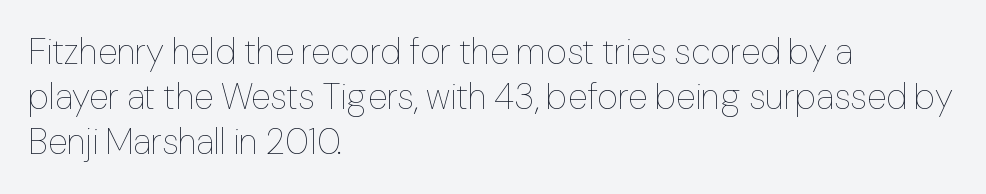
{"italic": "no", "bold": "no", "weight": "thin", "width": "normal", "stroke_contrast": "low", "x_height": "medium", "monospaced": "no", "underline": "no", "align": "left", "line_spacing": "normal", "line_spacing_ratio": 1.25, "letter_spacing": "normal", "letter_spacing_em": 0.0, "glyph_px": 36}
